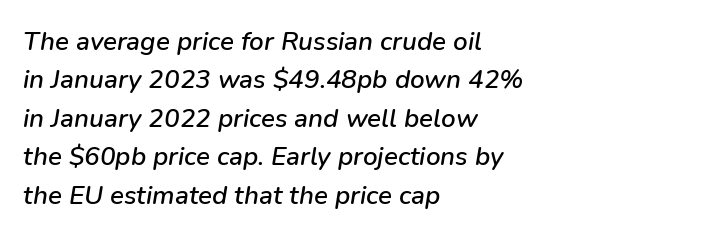
{"italic": "yes", "lean": "right", "slant_degrees": 9, "underline": "no", "align": "left", "line_spacing": "normal", "line_spacing_ratio": 1.48, "letter_spacing": "normal", "letter_spacing_em": 0.0, "glyph_px": 26}
